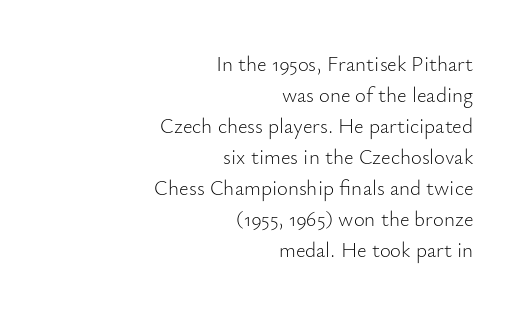
Q: Is the text bold? A: No.
Q: Is the text italic (slanted)? A: No, it is upright.
Q: Is the text underlined? A: No.
Q: How is the paragraph aligned? A: Right-aligned.
Q: Is the spacing between letters normal or unusually wide? A: Normal.
Q: Is the spacing between lines tight, normal or loose? A: Normal.
